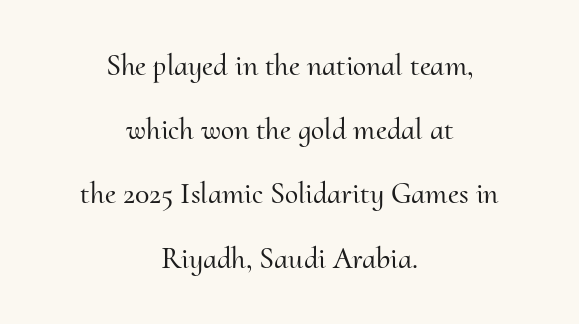
{"serif": "yes", "italic": "no", "width": "normal", "stroke_contrast": "medium", "x_height": "small", "monospaced": "no", "underline": "no", "align": "center", "line_spacing": "loose", "line_spacing_ratio": 2.14, "letter_spacing": "normal", "letter_spacing_em": 0.0, "glyph_px": 30}
